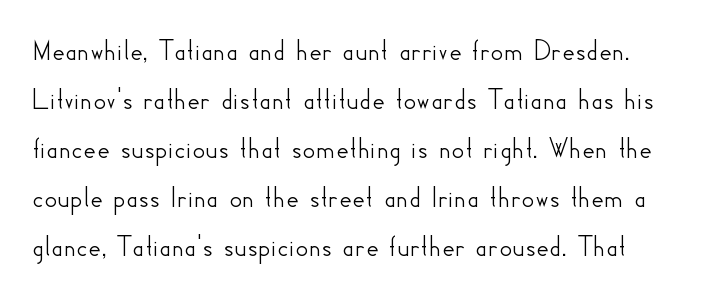
The space directly below the letters is spotless. Serifs: no, the terminals of the letterforms are clean. Does the leading feel generous? No, just average. Tracking here is standard; glyphs follow each other at the usual distance.
